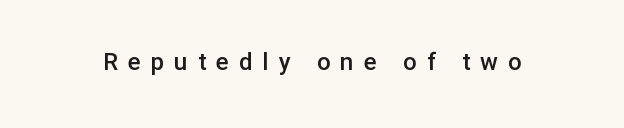
Q: Is the text bold? A: Semi-bold.
Q: Is the text italic (slanted)? A: No, it is upright.
Q: Is the text underlined? A: No.
Q: Is the spacing between letters normal or unusually wide? A: Unusually wide.
